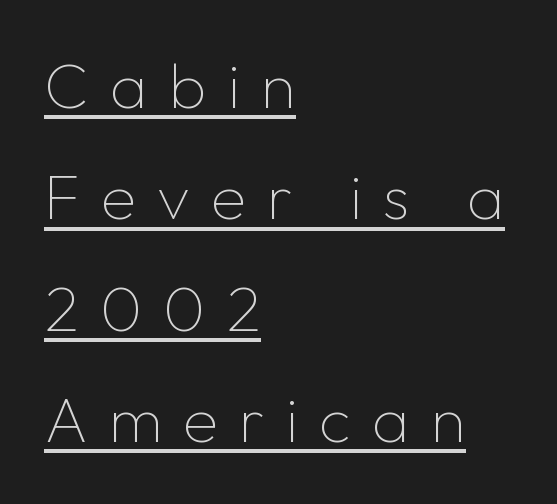
The image shows 64 px thin sans-serif type, upright; set left-aligned, line spacing 1.74x, unusually wide letter spacing (+0.33 em), underlined; low stroke contrast and a medium x-height.
